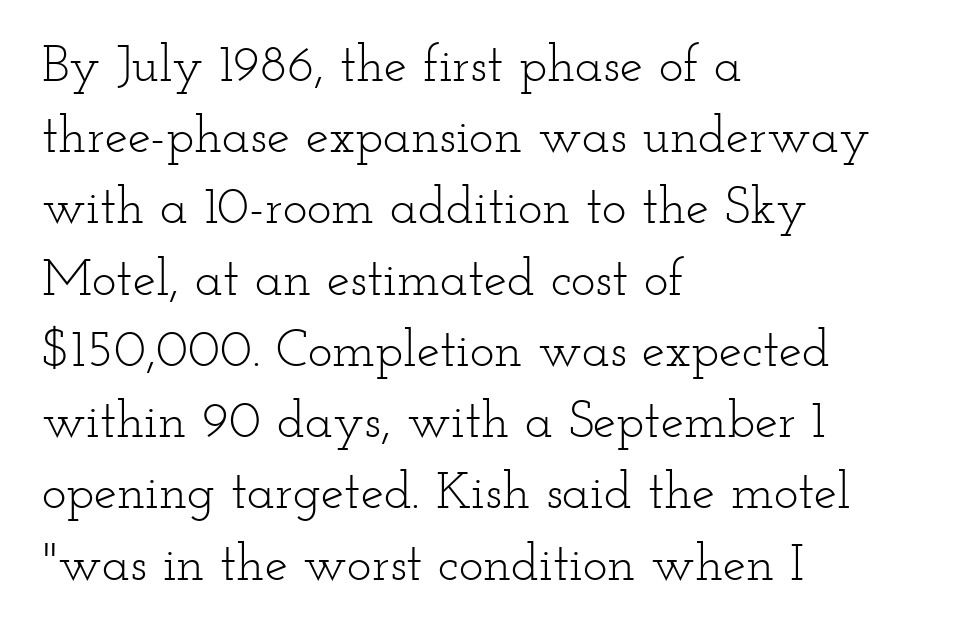
{"serif": "yes", "italic": "no", "bold": "no", "weight": "light", "width": "wide", "stroke_contrast": "low", "x_height": "small", "monospaced": "no", "underline": "no", "align": "left", "line_spacing": "normal", "line_spacing_ratio": 1.37, "letter_spacing": "normal", "letter_spacing_em": 0.0, "glyph_px": 52}
